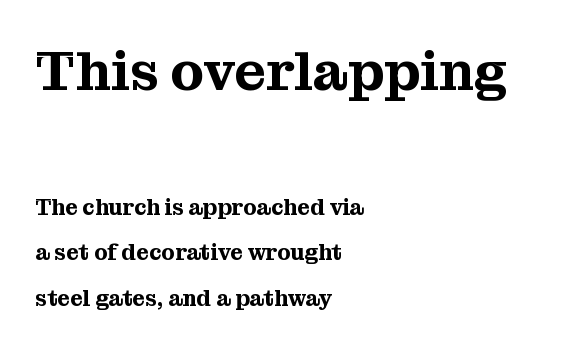
The string is rendered with underlining switched off. Every stem runs plumb, perpendicular to the baseline. This sample uses a serif face. Here the designer chose a conventional face with non-uniform glyph widths.
